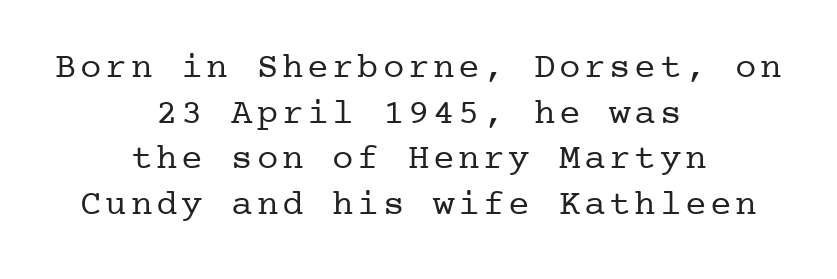
{"serif": "yes", "italic": "no", "bold": "no", "weight": "regular", "width": "normal", "stroke_contrast": "low", "x_height": "medium", "underline": "no", "align": "center", "line_spacing": "normal", "line_spacing_ratio": 1.27, "glyph_px": 36}
